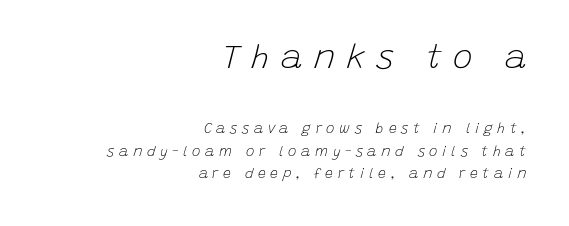
Compared with a typical body face, this is equally light or lighter still. The face used here is proportionally spaced, like ordinary book or web type. One-word summary of the alignment: right. The passage shown has open, widely tracked lettering throughout. Italic? Definitely — the glyphs are oblique. The block of text has a typical density, with ordinary space between rows.
